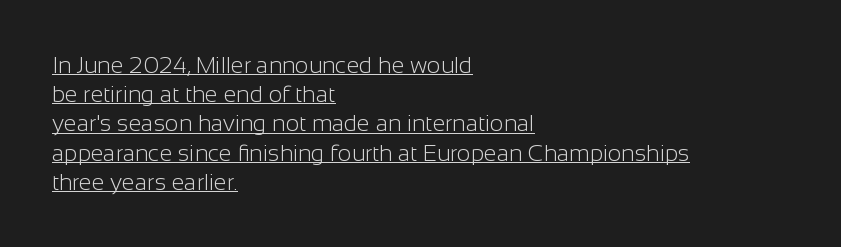
The image shows 23 px text type, upright; set left-aligned, normal line spacing (1.27x), normal letter spacing, underlined.
